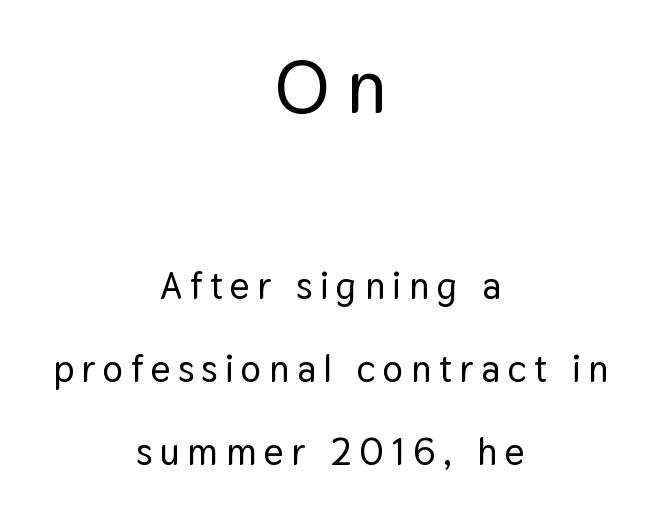
The setting favours the middle, as headings and verse often do. The face used here is rendered with a markedly widened letterfit. The earlier block is typeset at a bigger size than the later block. Vertically, the passage feels expansive, rows floating well apart. Each row of text sits above clean, open space. The type family on display is of the sans-serif kind.
